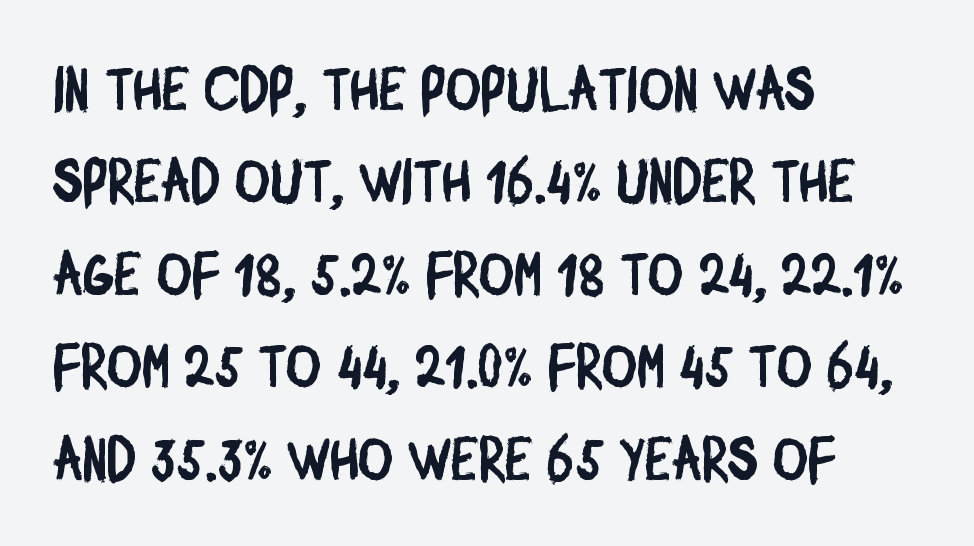
The letters sit at their default tracking, neither squeezed nor spread. The lines are quadded left. The passage shown is not underscored anywhere. The rows are spaced the way most documents space them.
